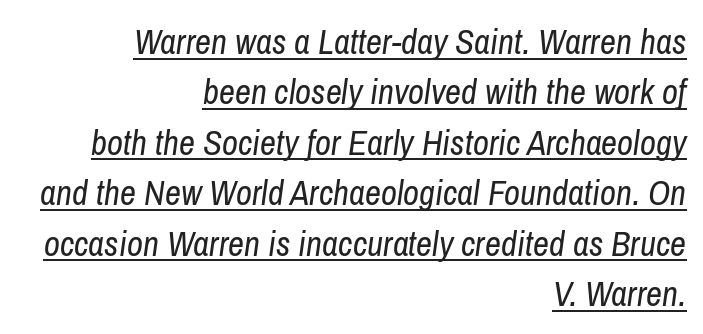
A normal amount of white space separates one row of letters from the next. A typesetter would call this proportional, since set widths differ per character. Does a line run under the words? Yes, clearly. The typeface has the unassuming heft of standard copy or less.
